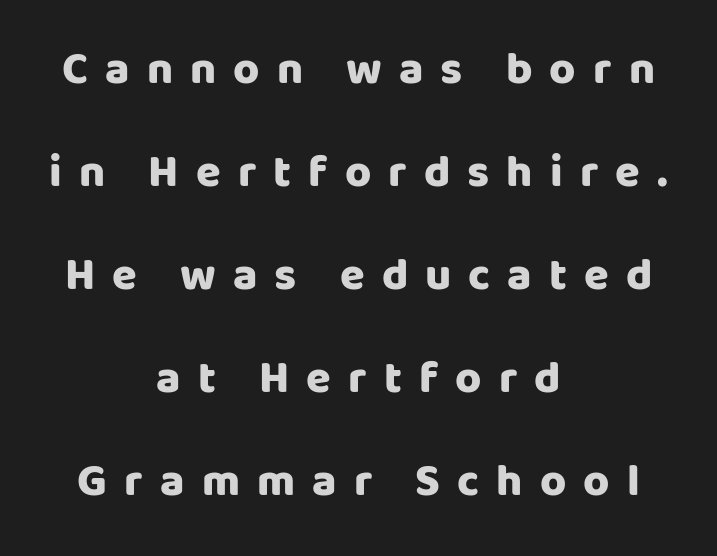
{"serif": "no", "italic": "no", "bold": "yes", "weight": "heavy", "width": "normal", "stroke_contrast": "low", "x_height": "large", "monospaced": "no", "underline": "no", "align": "center", "line_spacing": "loose", "line_spacing_ratio": 2.29, "letter_spacing": "wide", "letter_spacing_em": 0.38, "glyph_px": 45}
